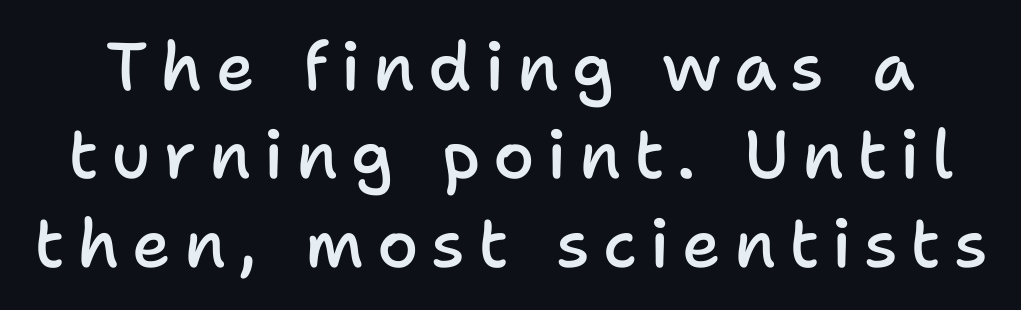
{"serif": "no", "italic": "no", "bold": "semi", "weight": "semibold", "width": "normal", "stroke_contrast": "low", "x_height": "medium", "monospaced": "no", "underline": "no", "line_spacing": "normal", "line_spacing_ratio": 1.32, "glyph_px": 67}
